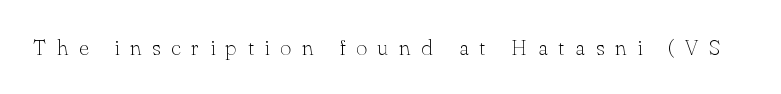
{"italic": "no", "bold": "no", "underline": "no", "letter_spacing": "wide", "letter_spacing_em": 0.48, "glyph_px": 22}
